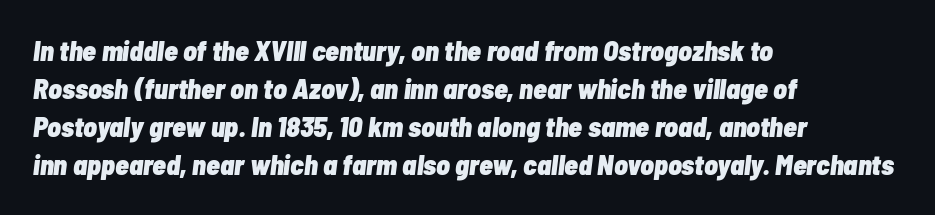
Q: Is the text bold? A: Yes.
Q: Is the text italic (slanted)? A: Yes, it leans right by about 7 degrees.
Q: Is the text underlined? A: No.
Q: How is the paragraph aligned? A: Left-aligned.
Q: Is the spacing between letters normal or unusually wide? A: Normal.
Q: Is the spacing between lines tight, normal or loose? A: Normal.
Q: Width (condensed, normal, or wide)? A: Condensed.
Q: Stroke contrast? A: Low.
Q: x-height? A: Medium.
Q: Monospaced? A: No.
